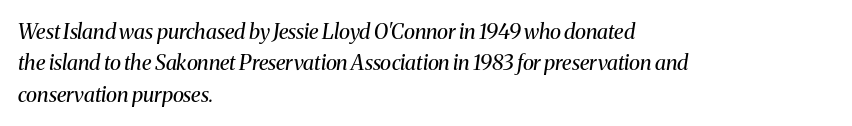
{"italic": "yes", "lean": "right", "slant_degrees": 8, "bold": "no", "underline": "no", "align": "left", "line_spacing": "normal", "line_spacing_ratio": 1.49, "letter_spacing": "normal", "letter_spacing_em": 0.0, "glyph_px": 21}
